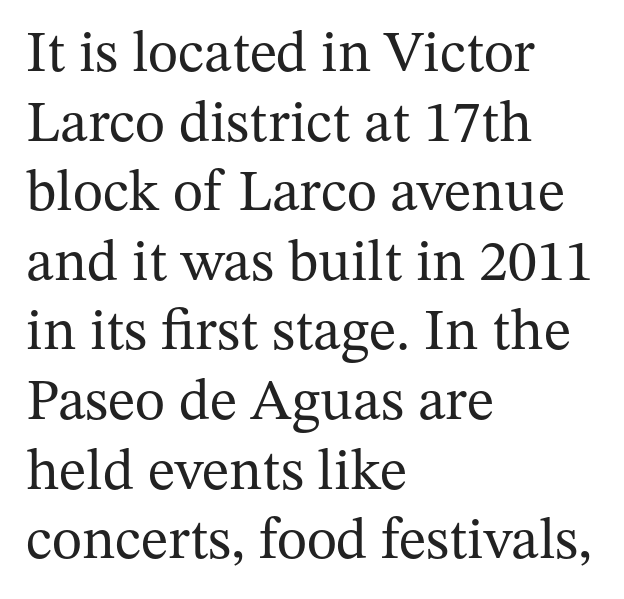
{"serif": "yes", "italic": "no", "bold": "no", "weight": "regular", "width": "normal", "stroke_contrast": "medium", "x_height": "medium", "monospaced": "no", "underline": "no", "align": "left", "line_spacing_ratio": 1.2, "letter_spacing": "normal", "letter_spacing_em": 0.0, "glyph_px": 58}
